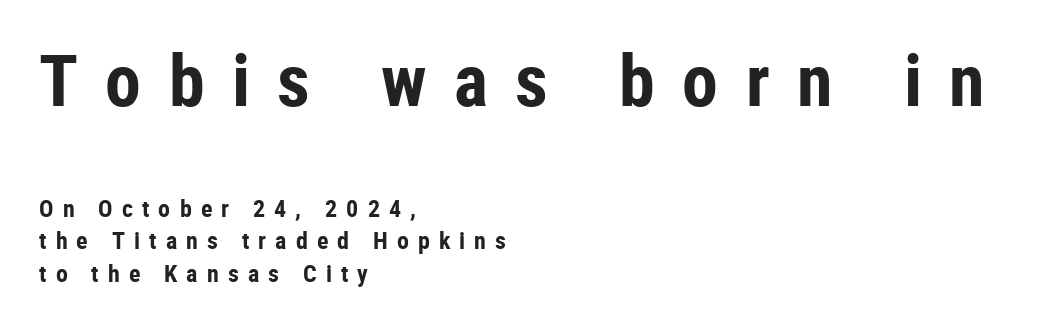
Q: Is the text bold? A: Yes.
Q: Is the text italic (slanted)? A: No, it is upright.
Q: Is the typeface a serif or a sans-serif typeface? A: Sans-serif.
Q: Is the text underlined? A: No.
Q: How is the paragraph aligned? A: Left-aligned.
Q: Is the spacing between letters normal or unusually wide? A: Unusually wide.
Q: Is the spacing between lines tight, normal or loose? A: Normal.
Q: Which block of text is set in a larger size, the first (top) or the second (bottom)? A: The first (top) one.
Q: Width (condensed, normal, or wide)? A: Condensed.
Q: Stroke contrast? A: Low.
Q: x-height? A: Medium.
Q: Monospaced? A: No.
